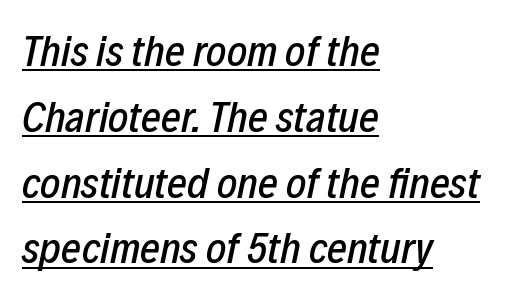
The image shows 43 px condensed type, italic (leaning right); set left-aligned, normal line spacing (1.53x), normal letter spacing, underlined; low stroke contrast and a medium x-height.
